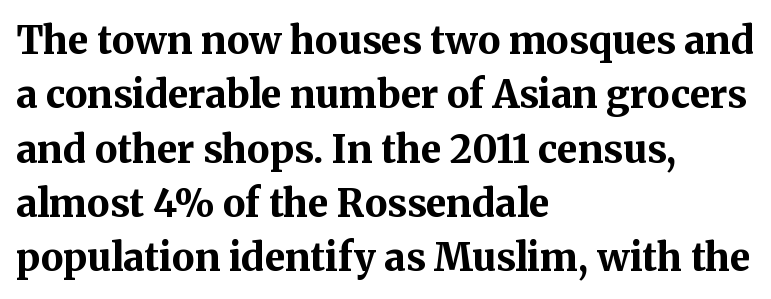
The image shows 38 px bold serif type, upright; set left-aligned, normal line spacing (1.43x), normal letter spacing, not underlined; medium stroke contrast and a medium x-height.
